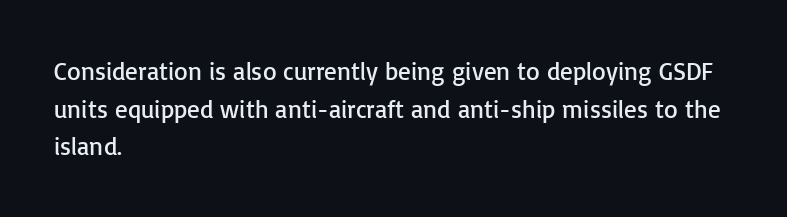
{"italic": "no", "bold": "no", "underline": "no", "align": "left", "line_spacing": "normal", "line_spacing_ratio": 1.51, "letter_spacing": "normal", "letter_spacing_em": 0.0, "glyph_px": 25}
